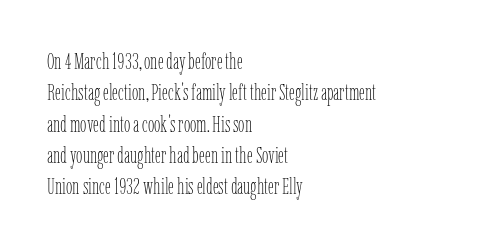
Q: Is the text bold? A: No.
Q: Is the text italic (slanted)? A: No, it is upright.
Q: Is the text underlined? A: No.
Q: How is the paragraph aligned? A: Left-aligned.
Q: Is the spacing between letters normal or unusually wide? A: Normal.
Q: Is the spacing between lines tight, normal or loose? A: Normal.
